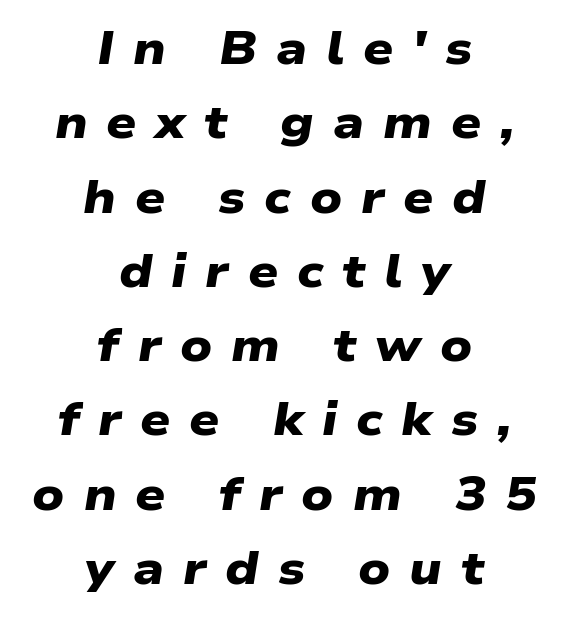
The image shows 47 px heavy, wide sans-serif type; set centered, normal line spacing (1.58x), unusually wide letter spacing (+0.4 em), not underlined; low stroke contrast and a medium x-height.
